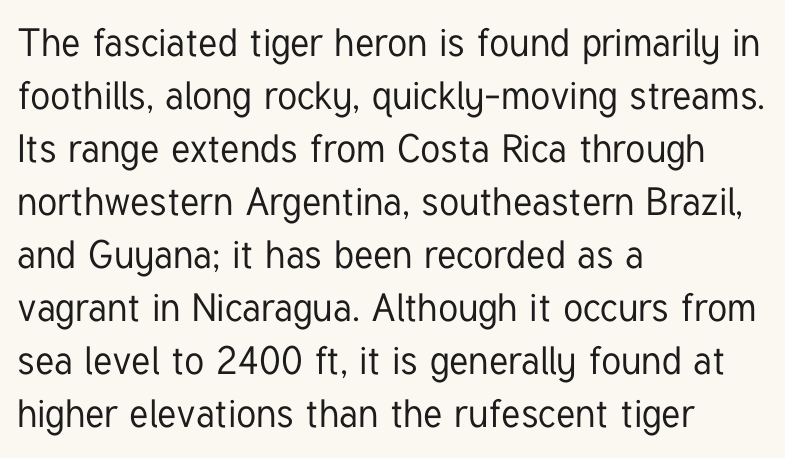
The image shows 39 px condensed sans-serif type, upright; set left-aligned, normal line spacing (1.36x), normal letter spacing, not underlined; low stroke contrast and a medium x-height.
